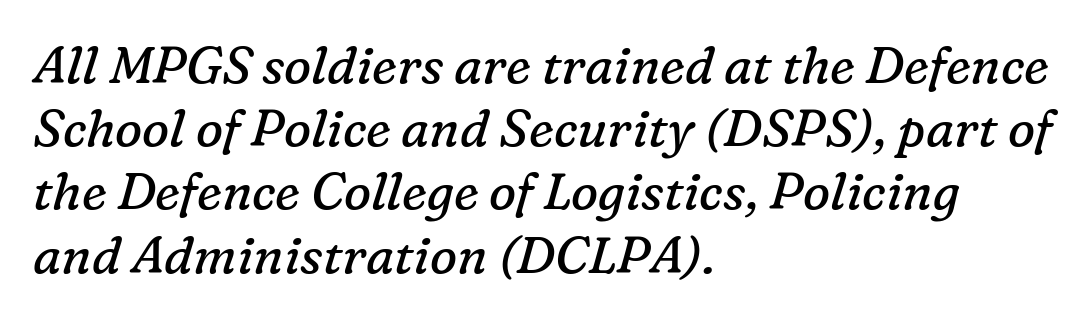
Q: Is the text bold? A: No.
Q: Is the text italic (slanted)? A: Yes, it leans right by about 16 degrees.
Q: Is the typeface a serif or a sans-serif typeface? A: Serif.
Q: Is the text underlined? A: No.
Q: How is the paragraph aligned? A: Left-aligned.
Q: Is the spacing between letters normal or unusually wide? A: Normal.
Q: Width (condensed, normal, or wide)? A: Normal.
Q: Stroke contrast? A: Low.
Q: x-height? A: Medium.
Q: Monospaced? A: No.
